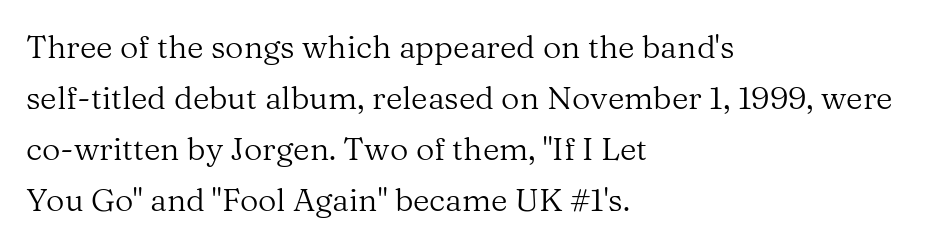
{"serif": "yes", "italic": "no", "bold": "no", "weight": "regular", "width": "normal", "stroke_contrast": "medium", "x_height": "medium", "monospaced": "no", "underline": "no", "align": "left", "line_spacing": "normal", "line_spacing_ratio": 1.59, "letter_spacing": "normal", "letter_spacing_em": 0.0, "glyph_px": 32}
